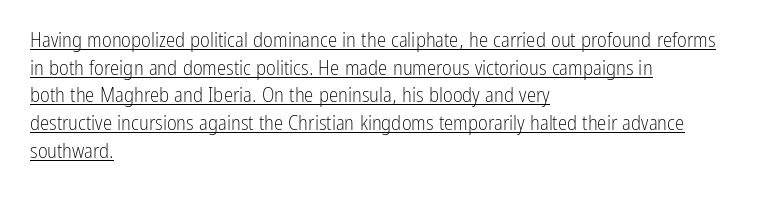
{"italic": "no", "bold": "no", "underline": "yes", "align": "left", "line_spacing": "normal", "line_spacing_ratio": 1.32, "letter_spacing": "normal", "letter_spacing_em": 0.0, "glyph_px": 21}
